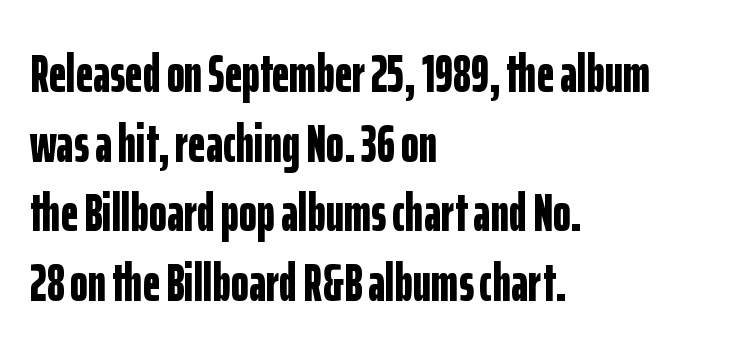
{"serif": "no", "italic": "no", "bold": "yes", "weight": "bold", "width": "condensed", "stroke_contrast": "low", "x_height": "medium", "monospaced": "no", "underline": "no", "align": "left", "line_spacing": "normal", "line_spacing_ratio": 1.29, "letter_spacing": "normal", "letter_spacing_em": 0.0, "glyph_px": 54}
